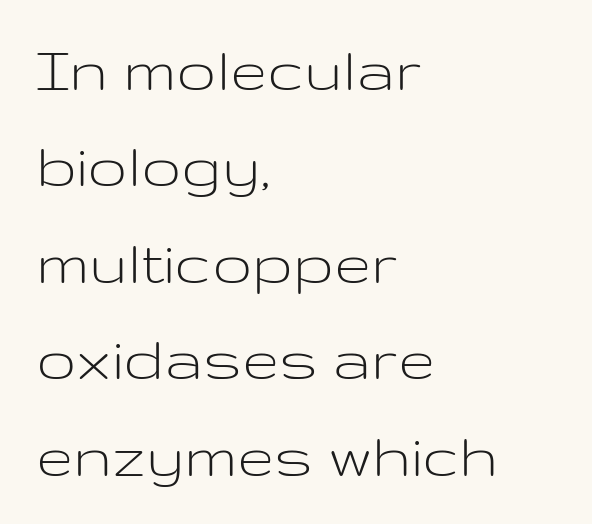
Normally led — the rows are evenly, conventionally spaced. Are there feet on the stems? There aren't — it's a sans. Bare-footed words on every line. A student would call this left alignment; a typographer would say flush left, rag right.
